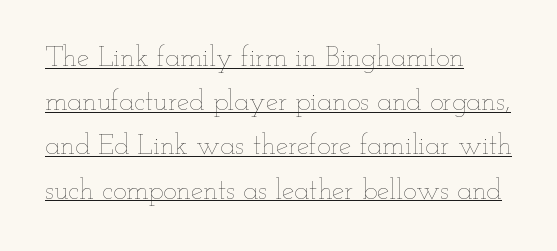
{"italic": "no", "bold": "no", "weight": "thin", "width": "wide", "stroke_contrast": "low", "x_height": "small", "monospaced": "no", "underline": "yes", "align": "left", "line_spacing": "normal", "line_spacing_ratio": 1.58, "letter_spacing": "normal", "letter_spacing_em": 0.0, "glyph_px": 28}
